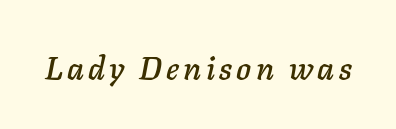
The string is rendered with underlining switched off. Each letter keeps its own natural width here, so spacing adapts to shape. This sample uses an oblique cut, with every glyph tilted off the vertical.
